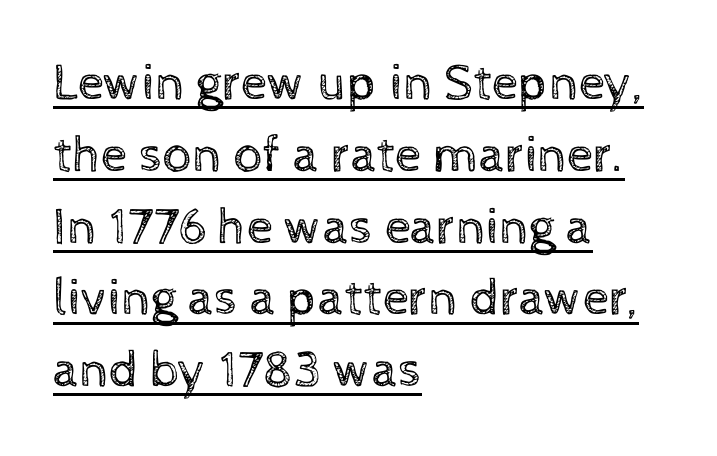
{"italic": "no", "bold": "no", "weight": "regular", "width": "normal", "x_height": "medium", "monospaced": "no", "underline": "yes", "align": "left", "line_spacing": "normal", "line_spacing_ratio": 1.38, "letter_spacing": "normal", "letter_spacing_em": 0.0, "glyph_px": 52}
